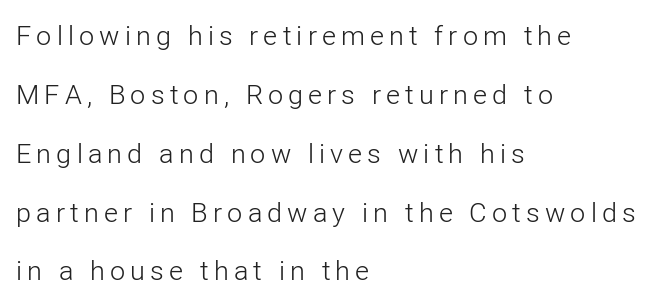
Leading is clearly above the norm, producing a sparse column. The string is rendered with underlining switched off. The lines in this sample share a left origin and differ only in where they stop. Posture: upright roman. The typesetting does not lean heavy: it is not bold.
